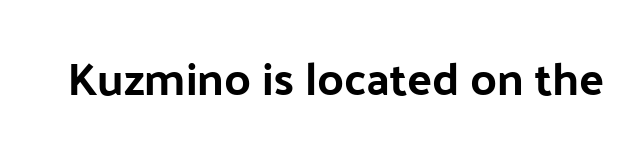
The image shows 46 px bold sans-serif type, upright; set normal letter spacing, not underlined; low stroke contrast and a medium x-height.
